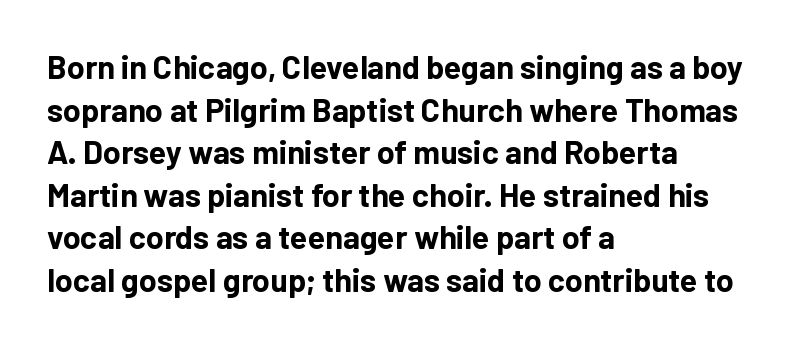
Notice how thick the strokes are: this is what a full bold looks like. Nope, no serifs anywhere on these letters. The typesetter chose a ragged-right arrangement here. Regarding leading, the lines here are spaced in the standard way. Students, note that the glyphs here touch the page at normal intervals.
